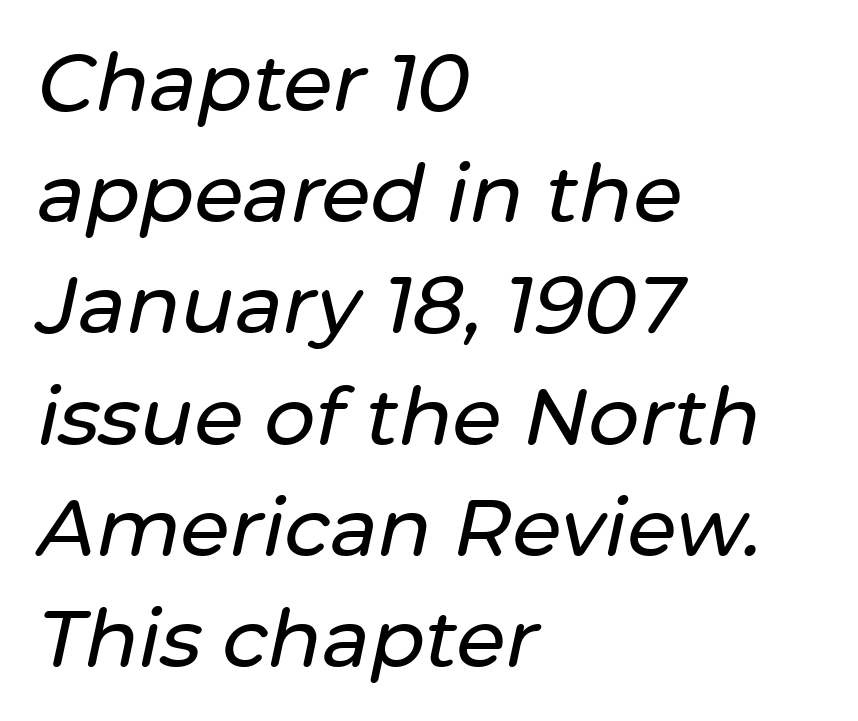
Q: Is the text italic (slanted)? A: Yes, it leans right by about 12 degrees.
Q: Is the text underlined? A: No.
Q: How is the paragraph aligned? A: Left-aligned.
Q: Is the spacing between letters normal or unusually wide? A: Normal.
Q: Is the spacing between lines tight, normal or loose? A: Normal.
Q: Width (condensed, normal, or wide)? A: Normal.
Q: Stroke contrast? A: Low.
Q: x-height? A: Medium.
Q: Monospaced? A: No.
